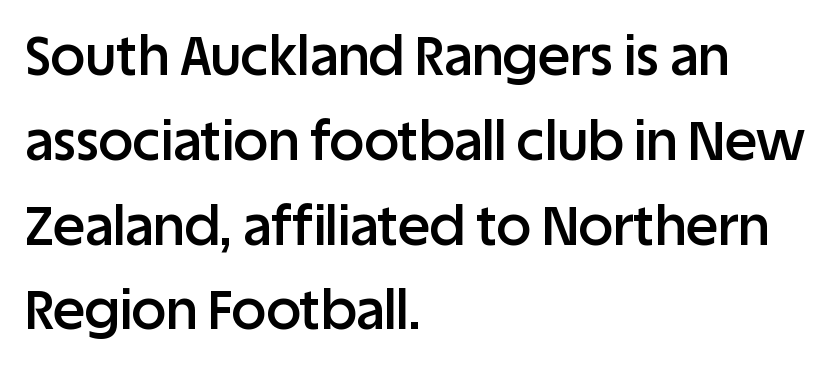
Q: Is the text bold? A: Semi-bold.
Q: Is the text italic (slanted)? A: No, it is upright.
Q: Is the typeface a serif or a sans-serif typeface? A: Sans-serif.
Q: Is the text underlined? A: No.
Q: How is the paragraph aligned? A: Left-aligned.
Q: Is the spacing between letters normal or unusually wide? A: Normal.
Q: Is the spacing between lines tight, normal or loose? A: Normal.
Q: Width (condensed, normal, or wide)? A: Normal.
Q: Stroke contrast? A: Low.
Q: x-height? A: Large.
Q: Monospaced? A: No.
